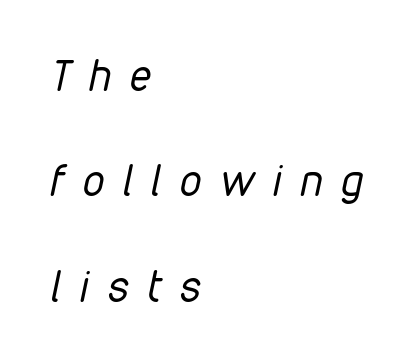
The image shows 43 px regular-weight, condensed type, italic (leaning right); set left-aligned, loose line spacing (2.45x), unusually wide letter spacing (+0.44 em), not underlined; low stroke contrast and a medium x-height.
